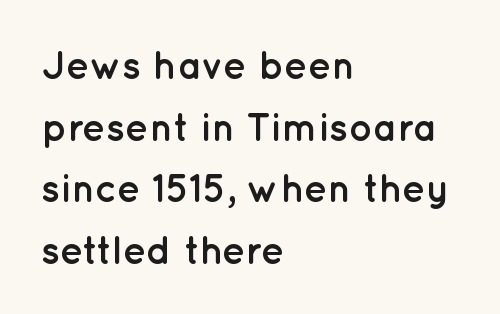
{"serif": "no", "italic": "no", "bold": "yes", "weight": "semibold", "width": "normal", "stroke_contrast": "low", "x_height": "medium", "monospaced": "no", "underline": "no", "align": "left", "line_spacing": "normal", "line_spacing_ratio": 1.58, "letter_spacing": "normal", "letter_spacing_em": 0.0, "glyph_px": 39}
